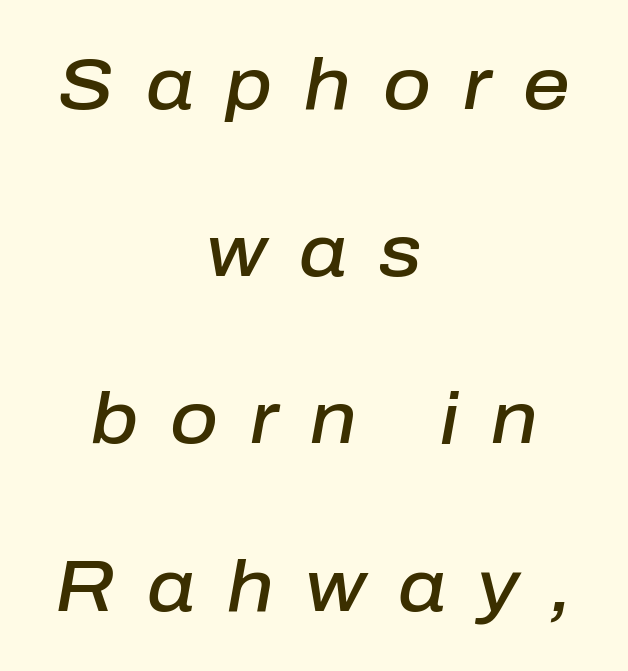
{"italic": "yes", "lean": "right", "slant_degrees": 10, "bold": "semi", "weight": "semibold", "width": "normal", "stroke_contrast": "low", "x_height": "medium", "monospaced": "no", "underline": "no", "align": "center", "line_spacing": "loose", "line_spacing_ratio": 2.29, "letter_spacing": "wide", "letter_spacing_em": 0.44, "glyph_px": 73}
